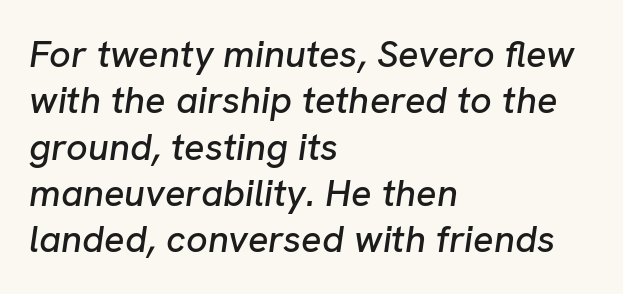
{"italic": "yes", "lean": "right", "slant_degrees": 8, "width": "normal", "stroke_contrast": "low", "x_height": "medium", "monospaced": "no", "underline": "no", "align": "left", "line_spacing_ratio": 1.22, "letter_spacing": "normal", "letter_spacing_em": 0.0, "glyph_px": 38}
